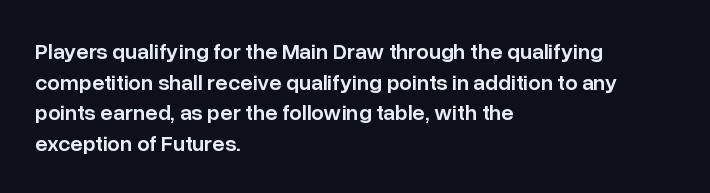
Q: Is the text bold? A: Semi-bold.
Q: Is the text italic (slanted)? A: No, it is upright.
Q: Is the text underlined? A: No.
Q: How is the paragraph aligned? A: Left-aligned.
Q: Is the spacing between letters normal or unusually wide? A: Normal.
Q: Is the spacing between lines tight, normal or loose? A: Normal.
